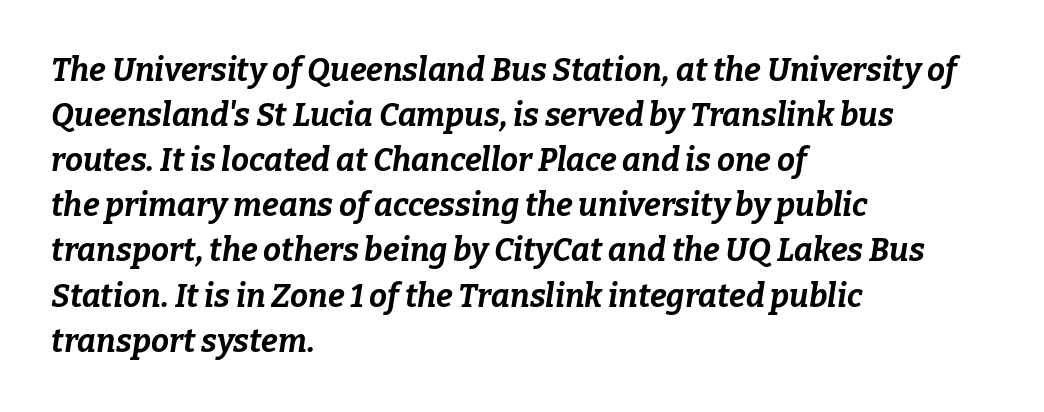
Q: Is the text bold? A: Yes.
Q: Is the text italic (slanted)? A: Yes, it leans right by about 9 degrees.
Q: Is the text underlined? A: No.
Q: How is the paragraph aligned? A: Left-aligned.
Q: Is the spacing between letters normal or unusually wide? A: Normal.
Q: Is the spacing between lines tight, normal or loose? A: Normal.
Q: Width (condensed, normal, or wide)? A: Normal.
Q: Stroke contrast? A: Low.
Q: x-height? A: Medium.
Q: Monospaced? A: No.
